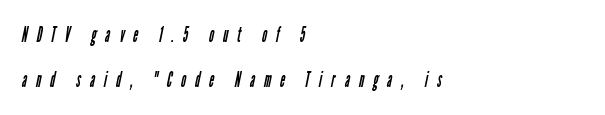
The image shows 21 px text type; set left-aligned, loose line spacing (2.13x), unusually wide letter spacing (+0.44 em), not underlined.
